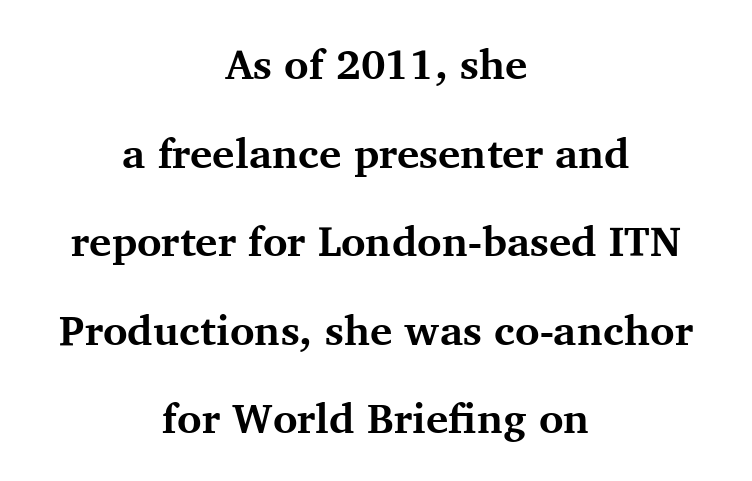
{"serif": "yes", "italic": "no", "bold": "yes", "weight": "bold", "width": "normal", "stroke_contrast": "medium", "x_height": "medium", "monospaced": "no", "underline": "no", "align": "center", "line_spacing": "loose", "line_spacing_ratio": 2.11, "letter_spacing": "normal", "letter_spacing_em": 0.0, "glyph_px": 42}
